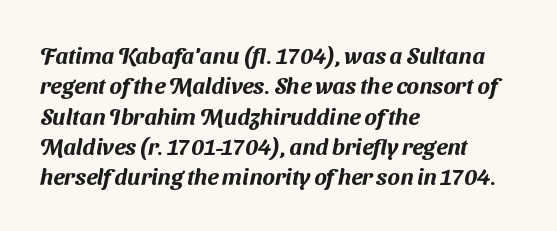
Each line starts at the same left margin while the right side varies. No extra tracking has been applied to these lines. One glance says typical: line gaps are just what's usual. The strip under each line holds only bare page.
